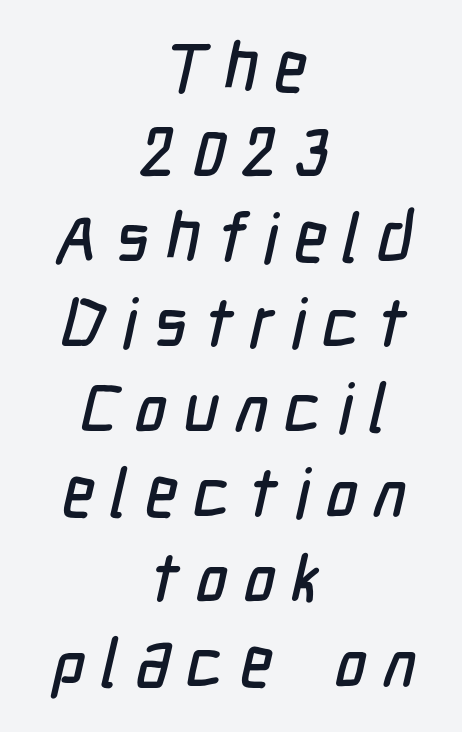
The image shows 68 px condensed sans-serif type; set centered, normal line spacing (1.25x), unusually wide letter spacing (+0.24 em), not underlined; low stroke contrast and a medium x-height.
